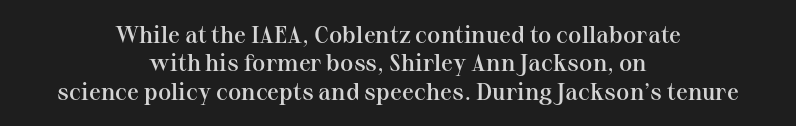
These words are printed semibold, heavier than regular yet not bold. Quick note: underline off. The face used here is rendered with its standard letterfit. Italic? Not at all — the glyphs are vertical. Where is the straight margin? There isn't one; the lines are centered.
